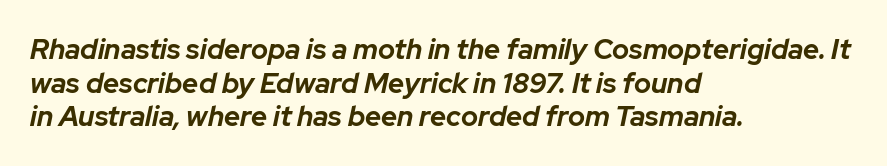
{"italic": "yes", "lean": "right", "slant_degrees": 12, "bold": "yes", "weight": "bold", "width": "normal", "stroke_contrast": "low", "x_height": "medium", "monospaced": "no", "underline": "no", "align": "left", "line_spacing_ratio": 1.2, "letter_spacing": "normal", "letter_spacing_em": 0.0, "glyph_px": 28}
